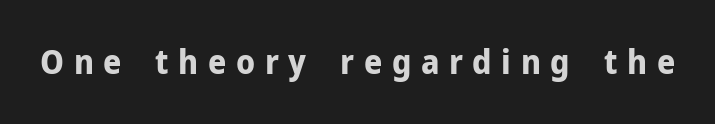
Q: Is the text bold? A: Yes.
Q: Is the text italic (slanted)? A: No, it is upright.
Q: Is the typeface a serif or a sans-serif typeface? A: Sans-serif.
Q: Is the text underlined? A: No.
Q: Is the spacing between letters normal or unusually wide? A: Unusually wide.
Q: Width (condensed, normal, or wide)? A: Normal.
Q: Stroke contrast? A: Low.
Q: x-height? A: Medium.
Q: Monospaced? A: No.
